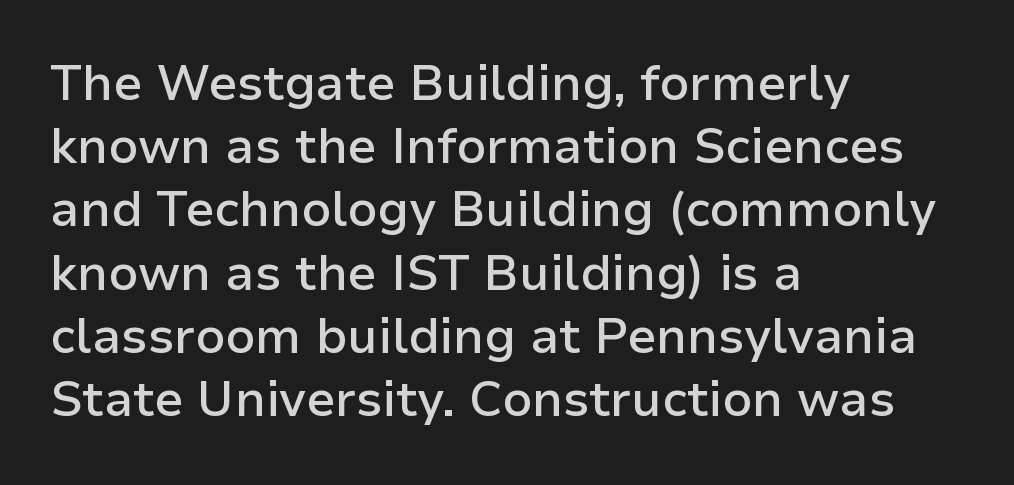
{"serif": "no", "italic": "no", "bold": "semi", "weight": "semibold", "width": "normal", "stroke_contrast": "low", "x_height": "medium", "monospaced": "no", "underline": "no", "align": "left", "line_spacing": "normal", "line_spacing_ratio": 1.29, "letter_spacing": "normal", "letter_spacing_em": 0.0, "glyph_px": 49}
